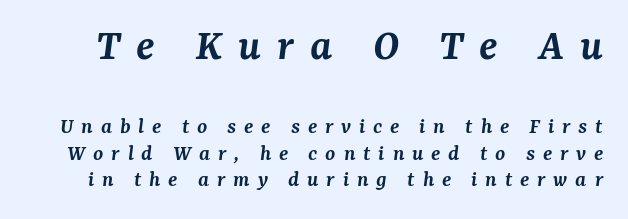
This rendering employs a face with finishing strokes, i.e., a serif. The passage shown leans; its letterforms are oblique. The type is letterspaced generously, with wide tracking. Is this a fixed-width face? No — the glyphs have proportional, varying widths. Descenders hang freely into open space. The first block has been scaled up relative to the second.
